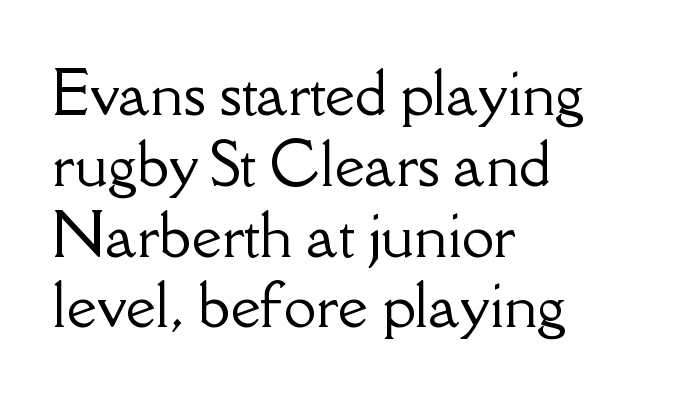
{"serif": "yes", "italic": "no", "width": "normal", "stroke_contrast": "low", "x_height": "small", "monospaced": "no", "underline": "no", "align": "left", "line_spacing_ratio": 1.22, "letter_spacing": "normal", "letter_spacing_em": 0.0, "glyph_px": 58}
